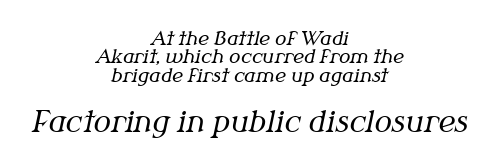
{"serif": "yes", "italic": "yes", "lean": "right", "slant_degrees": 12, "bold": "no", "weight": "regular", "width": "normal", "stroke_contrast": "medium", "x_height": "medium", "monospaced": "no", "underline": "no", "align": "center", "line_spacing": "tight", "line_spacing_ratio": 0.97, "letter_spacing": "normal", "letter_spacing_em": 0.0, "larger_block": "second", "size_ratio": 1.53, "glyph_px": 29}
